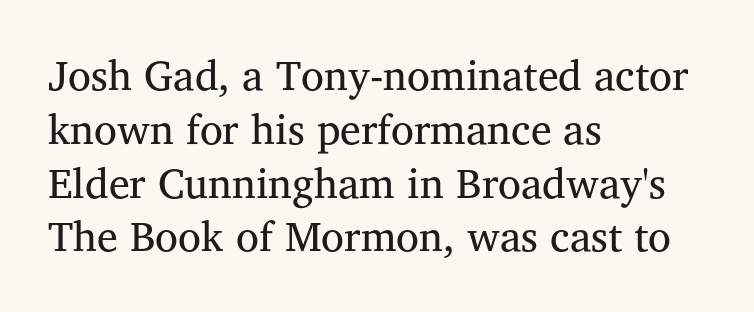
Baseline-to-baseline distance is the conventional proportion of letter height. Here the glyphs are tracked normally, forming tight word shapes. The face used here is seriffed, in the tradition of book romans. Vertical stems look standard width or narrower in stroke. The face used here is proportionally spaced, like ordinary book or web type.
